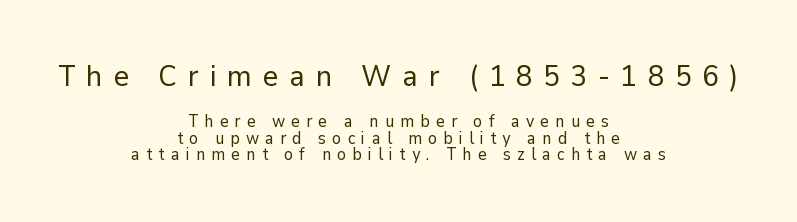
{"serif": "no", "italic": "no", "bold": "no", "weight": "regular", "width": "normal", "stroke_contrast": "low", "x_height": "medium", "monospaced": "no", "underline": "no", "align": "center", "line_spacing": "tight", "line_spacing_ratio": 0.99, "letter_spacing": "wide", "letter_spacing_em": 0.36, "larger_block": "first", "size_ratio": 1.76, "glyph_px": 30}
